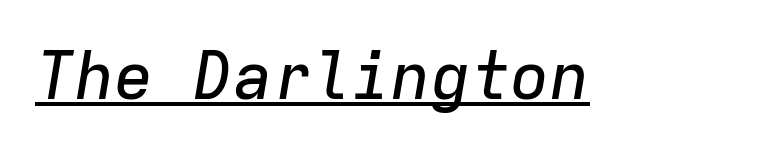
The image shows 66 px text type, italic (leaning right), monospaced; set normal letter spacing, underlined; low stroke contrast and a medium x-height.
